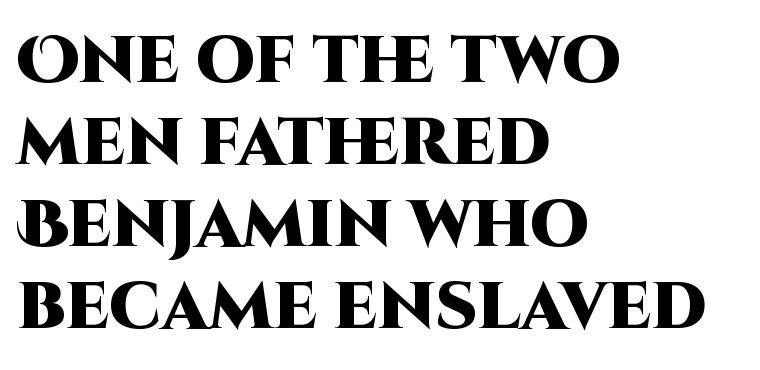
The image shows 66 px heavy sans-serif type, upright; set left-aligned, line spacing 1.24x, normal letter spacing, not underlined; high stroke contrast and a large x-height.
